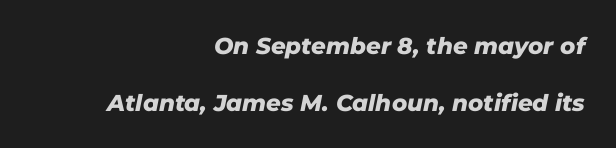
The area under the type is left untouched. Slant detected: the letters are inclined. Weight check: bold — yes, fully. Which margin do the lines hug? The right one — the left edge is uneven.
